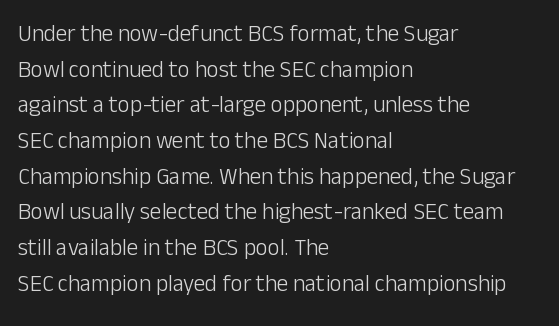
Q: Is the text bold? A: No.
Q: Is the text italic (slanted)? A: No, it is upright.
Q: Is the text underlined? A: No.
Q: How is the paragraph aligned? A: Left-aligned.
Q: Is the spacing between letters normal or unusually wide? A: Normal.
Q: Is the spacing between lines tight, normal or loose? A: Normal.
